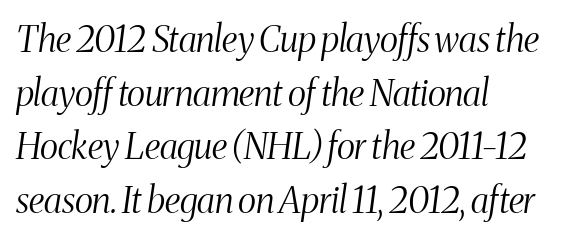
Q: Is the text bold? A: No.
Q: Is the text italic (slanted)? A: Yes, it leans right by about 8 degrees.
Q: Is the typeface a serif or a sans-serif typeface? A: Serif.
Q: Is the text underlined? A: No.
Q: How is the paragraph aligned? A: Left-aligned.
Q: Is the spacing between letters normal or unusually wide? A: Normal.
Q: Is the spacing between lines tight, normal or loose? A: Normal.
Q: Width (condensed, normal, or wide)? A: Condensed.
Q: Stroke contrast? A: Medium.
Q: x-height? A: Medium.
Q: Monospaced? A: No.
